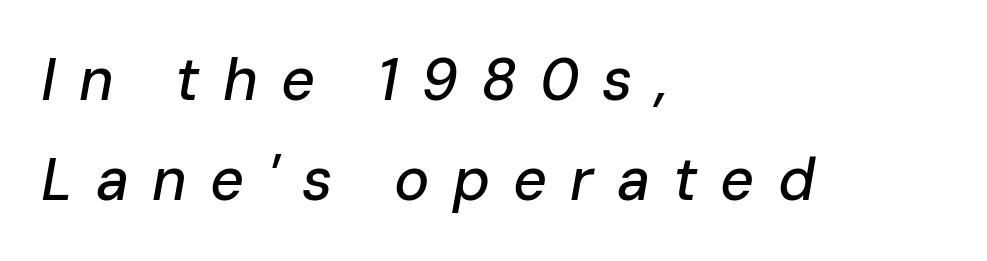
Q: Is the text italic (slanted)? A: Yes, it leans right by about 10 degrees.
Q: Is the text underlined? A: No.
Q: How is the paragraph aligned? A: Left-aligned.
Q: Is the spacing between letters normal or unusually wide? A: Unusually wide.
Q: Is the spacing between lines tight, normal or loose? A: Normal.
Q: Width (condensed, normal, or wide)? A: Normal.
Q: Stroke contrast? A: Low.
Q: x-height? A: Medium.
Q: Monospaced? A: No.
